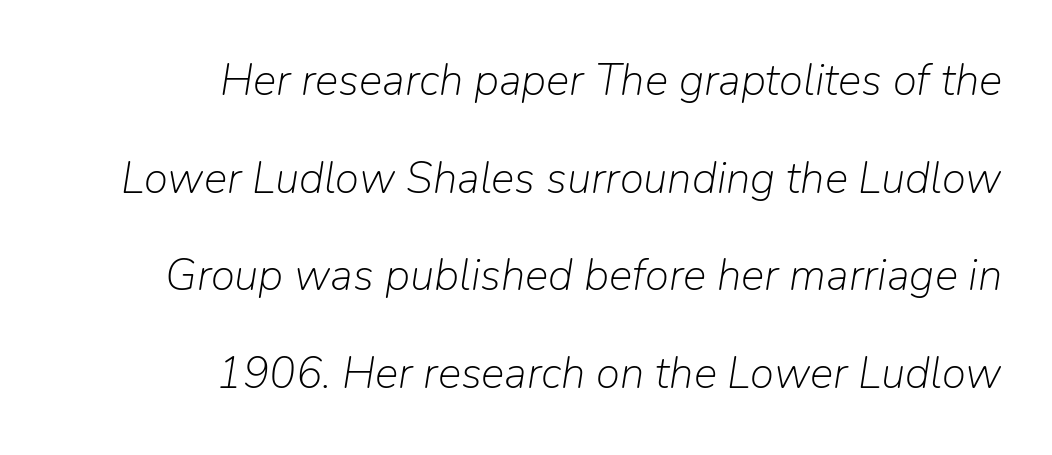
Glyph-to-glyph distance matches everyday printed text. This rendering uses right alignment, leaving the left contour irregular. Lines of text with bare space underneath. The letters advance in unequal steps, a hallmark of proportional type. A typesetter would mark this as italic.
